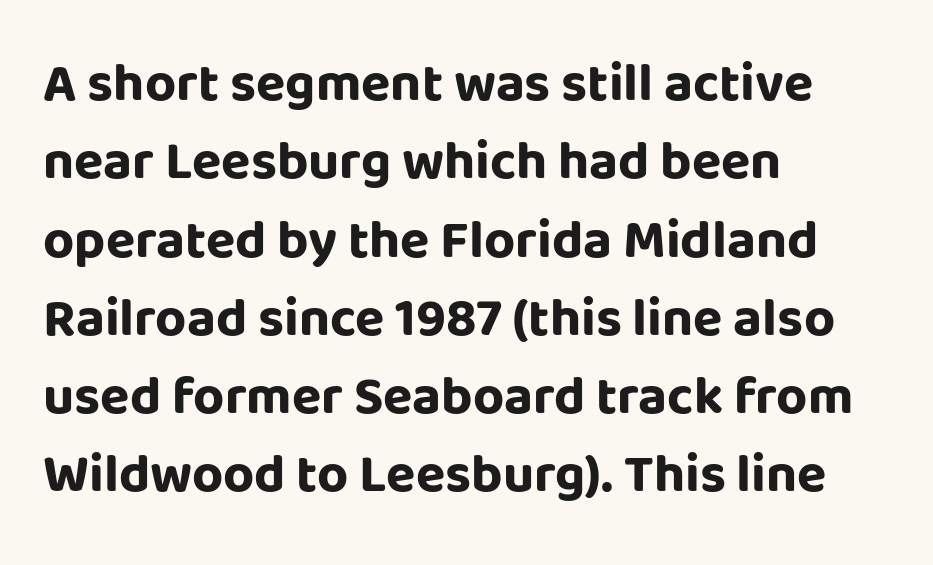
Unmarked baselines from the first word to the last. Baseline-to-baseline distance is the conventional proportion of letter height. Spacing verdict: proportional, widths tailored to each character. The lines in this sample share a left origin and differ only in where they stop. The specimen reads as upright at a glance.
